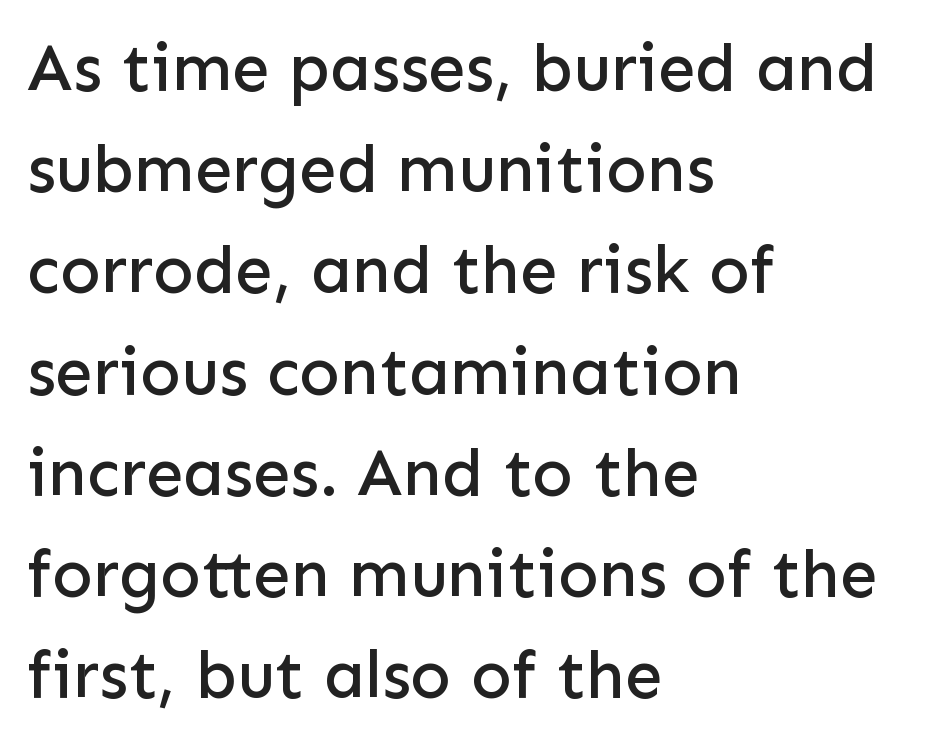
{"serif": "no", "italic": "no", "width": "normal", "stroke_contrast": "low", "x_height": "medium", "monospaced": "no", "underline": "no", "align": "left", "line_spacing": "normal", "line_spacing_ratio": 1.51, "letter_spacing": "normal", "letter_spacing_em": 0.0, "glyph_px": 67}
